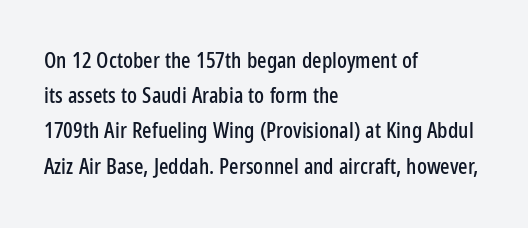
{"italic": "no", "underline": "no", "align": "left", "line_spacing": "normal", "line_spacing_ratio": 1.6, "letter_spacing": "normal", "letter_spacing_em": 0.0, "glyph_px": 22}
